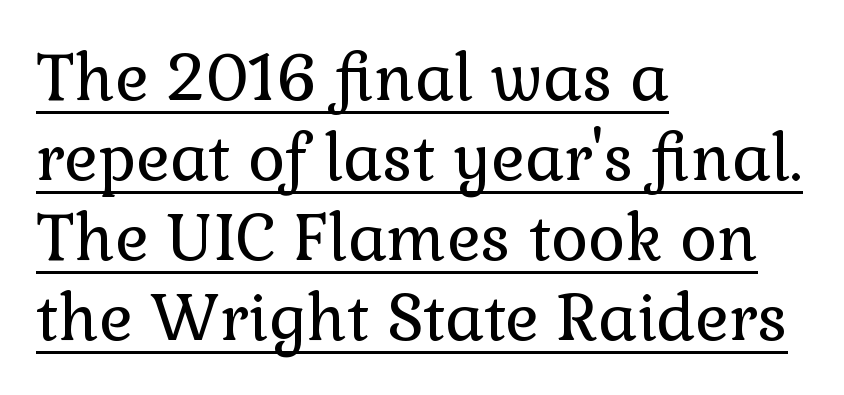
The image shows 64 px regular-weight serif type, upright; set left-aligned, normal line spacing (1.25x), normal letter spacing, underlined; a medium x-height.
